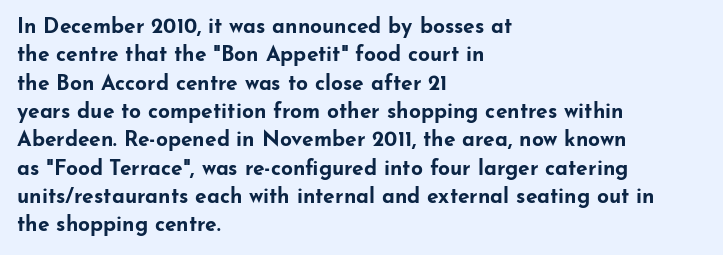
Q: Is the text bold? A: Yes.
Q: Is the text italic (slanted)? A: No, it is upright.
Q: Is the text underlined? A: No.
Q: How is the paragraph aligned? A: Left-aligned.
Q: Is the spacing between letters normal or unusually wide? A: Normal.
Q: Is the spacing between lines tight, normal or loose? A: Normal.
